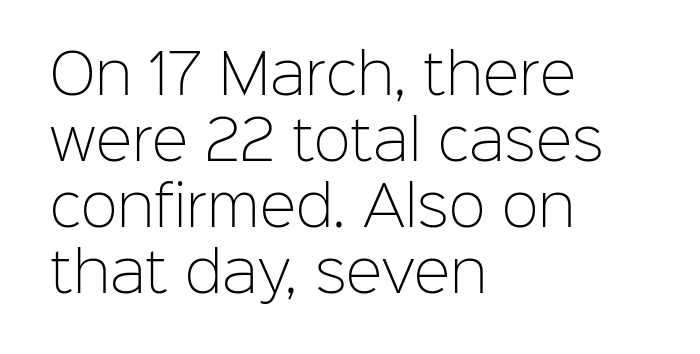
{"serif": "no", "italic": "no", "bold": "no", "weight": "light", "width": "normal", "stroke_contrast": "low", "x_height": "medium", "monospaced": "no", "underline": "no", "align": "left", "line_spacing_ratio": 1.2, "letter_spacing": "normal", "letter_spacing_em": 0.0, "glyph_px": 55}
